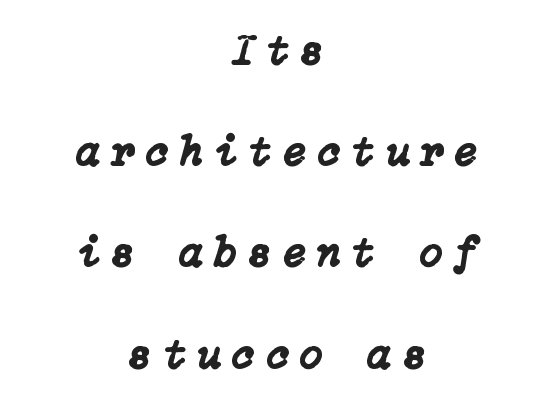
{"italic": "yes", "lean": "right", "slant_degrees": 15, "width": "normal", "stroke_contrast": "low", "x_height": "medium", "underline": "no", "align": "center", "line_spacing": "loose", "line_spacing_ratio": 2.41, "letter_spacing": "wide", "letter_spacing_em": 0.27, "glyph_px": 42}
